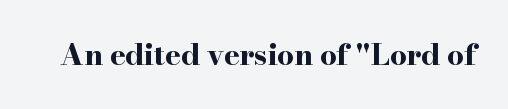
Compared with an ordinary text face, these strokes are far heavier — a full bold. The passage shown is typeset with a serif family. No italicization has been applied; the sample stays upright. Each letter keeps its own natural width here, so spacing adapts to shape. Look at the tracking — it's just the regular setting, nothing added. Rule under the text: the space is simply empty.
